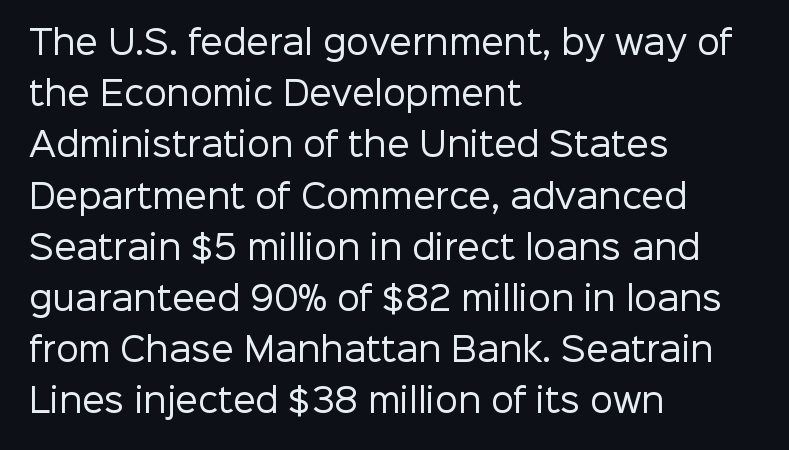
Q: Is the text bold? A: No.
Q: Is the text italic (slanted)? A: No, it is upright.
Q: Is the typeface a serif or a sans-serif typeface? A: Sans-serif.
Q: Is the text underlined? A: No.
Q: How is the paragraph aligned? A: Left-aligned.
Q: Is the spacing between letters normal or unusually wide? A: Normal.
Q: Is the spacing between lines tight, normal or loose? A: Normal.
Q: Width (condensed, normal, or wide)? A: Normal.
Q: Stroke contrast? A: Low.
Q: x-height? A: Medium.
Q: Monospaced? A: No.
